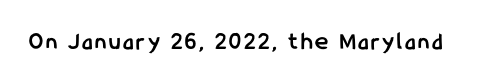
The image shows 25 px bold type, upright; set not underlined.
